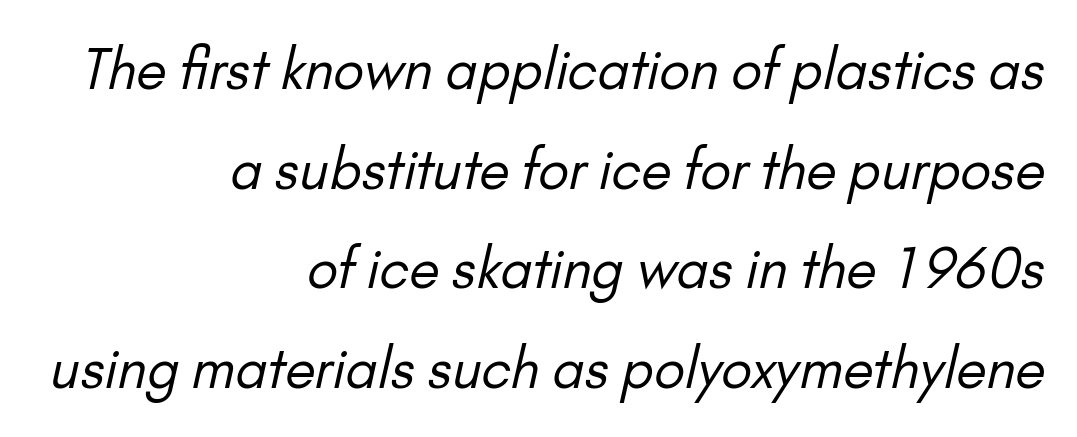
The rag falls on the left side of this text block. Do the characters align in a grid? No, the font is proportional. Examine the stroke ends and you'll find no serifs. Only glyphs here, with clear space below each row.
